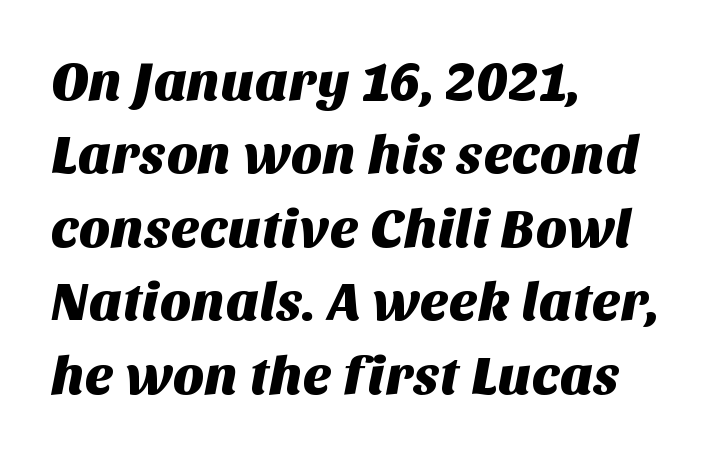
The image shows 54 px sans-serif type; set left-aligned, normal line spacing (1.36x), normal letter spacing, not underlined; medium stroke contrast and a large x-height.
